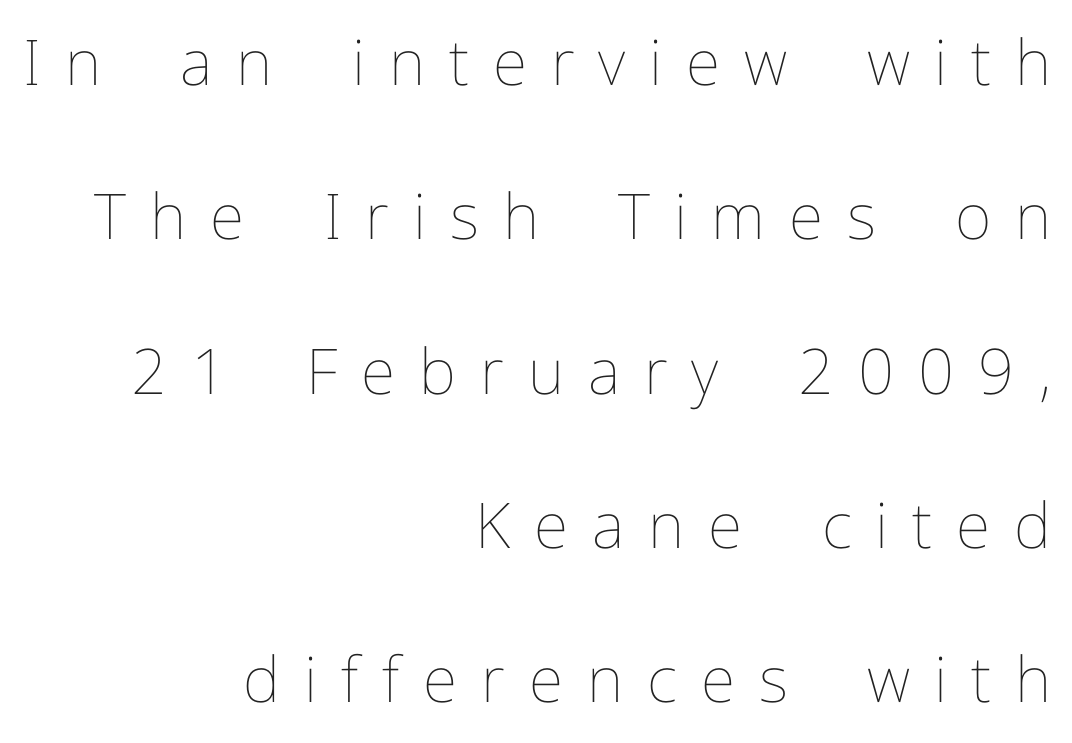
Q: Is the text bold? A: No.
Q: Is the text italic (slanted)? A: No, it is upright.
Q: Is the text underlined? A: No.
Q: How is the paragraph aligned? A: Right-aligned.
Q: Is the spacing between letters normal or unusually wide? A: Unusually wide.
Q: Is the spacing between lines tight, normal or loose? A: Loose.
Q: Width (condensed, normal, or wide)? A: Normal.
Q: Stroke contrast? A: Low.
Q: x-height? A: Medium.
Q: Monospaced? A: No.
